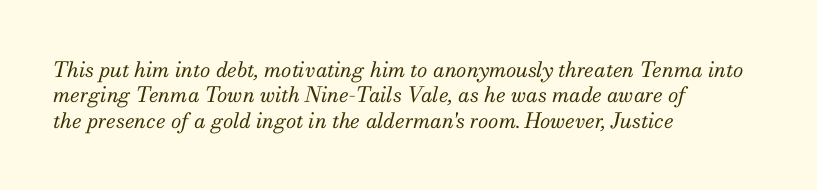
{"italic": "yes", "lean": "right", "slant_degrees": 13, "bold": "no", "underline": "no", "align": "left", "line_spacing_ratio": 1.21, "letter_spacing": "normal", "letter_spacing_em": 0.0, "glyph_px": 21}
